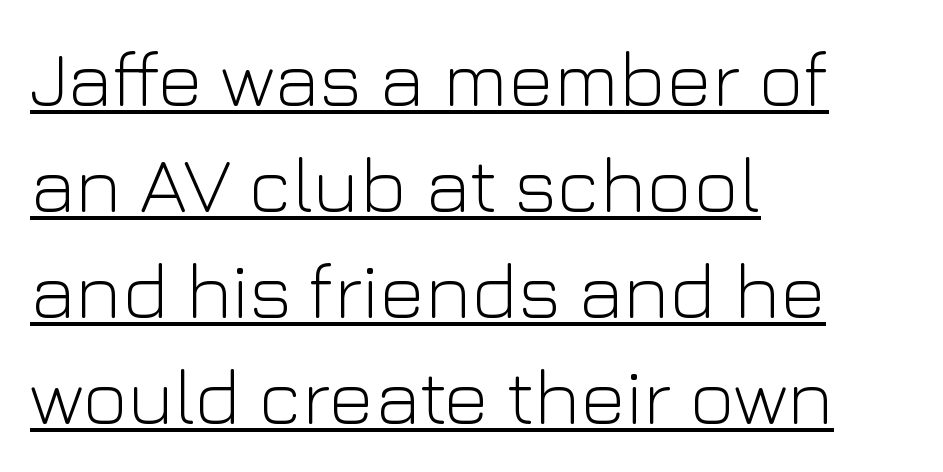
Q: Is the text bold? A: No.
Q: Is the text italic (slanted)? A: No, it is upright.
Q: Is the typeface a serif or a sans-serif typeface? A: Sans-serif.
Q: Is the text underlined? A: Yes.
Q: How is the paragraph aligned? A: Left-aligned.
Q: Is the spacing between letters normal or unusually wide? A: Normal.
Q: Is the spacing between lines tight, normal or loose? A: Normal.
Q: Width (condensed, normal, or wide)? A: Normal.
Q: Stroke contrast? A: Low.
Q: x-height? A: Medium.
Q: Monospaced? A: No.
